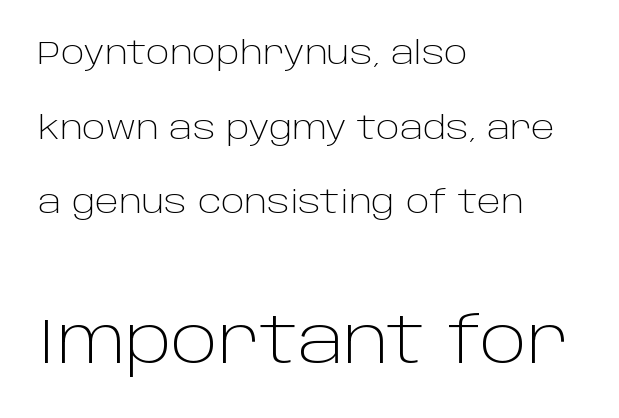
{"serif": "no", "italic": "no", "bold": "no", "weight": "light", "width": "normal", "stroke_contrast": "low", "x_height": "large", "monospaced": "no", "underline": "no", "align": "left", "line_spacing": "loose", "line_spacing_ratio": 2.33, "letter_spacing": "normal", "letter_spacing_em": 0.0, "larger_block": "second", "size_ratio": 1.97, "glyph_px": 63}
